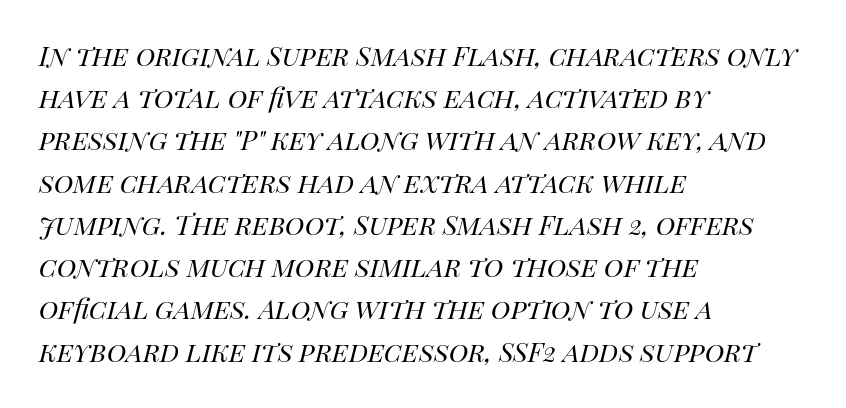
Q: Is the text bold? A: No.
Q: Is the text italic (slanted)? A: Yes, it leans right by about 14 degrees.
Q: Is the text underlined? A: No.
Q: How is the paragraph aligned? A: Left-aligned.
Q: Is the spacing between letters normal or unusually wide? A: Normal.
Q: Is the spacing between lines tight, normal or loose? A: Normal.
Q: Width (condensed, normal, or wide)? A: Normal.
Q: Stroke contrast? A: High.
Q: x-height? A: Large.
Q: Monospaced? A: No.
